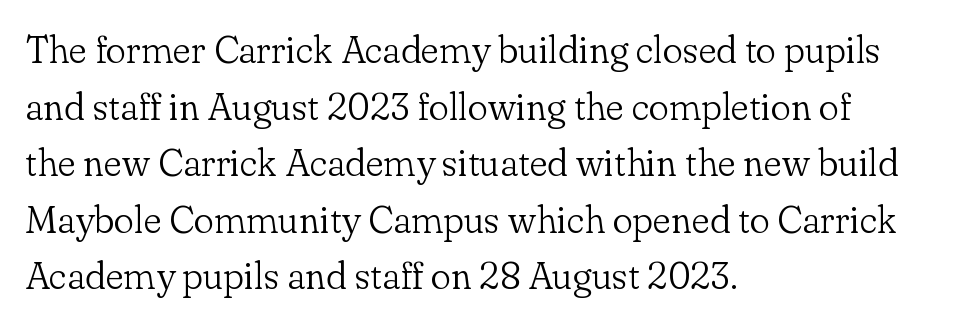
{"serif": "yes", "italic": "no", "bold": "no", "weight": "light", "width": "normal", "stroke_contrast": "low", "x_height": "small", "monospaced": "no", "underline": "no", "align": "left", "line_spacing": "normal", "line_spacing_ratio": 1.49, "letter_spacing": "normal", "letter_spacing_em": 0.0, "glyph_px": 38}
